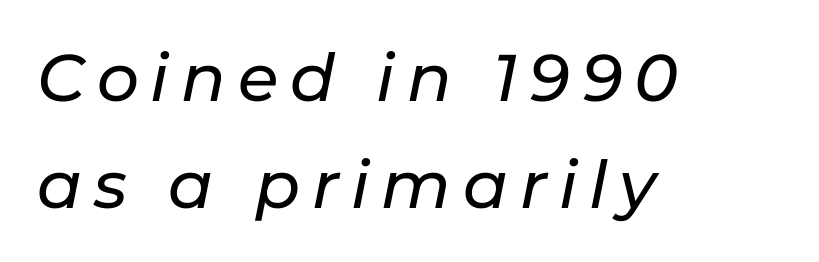
Q: Is the text italic (slanted)? A: Yes, it leans right by about 11 degrees.
Q: Is the text underlined? A: No.
Q: How is the paragraph aligned? A: Left-aligned.
Q: Is the spacing between lines tight, normal or loose? A: Normal.
Q: Width (condensed, normal, or wide)? A: Normal.
Q: Stroke contrast? A: Low.
Q: x-height? A: Medium.
Q: Monospaced? A: No.
